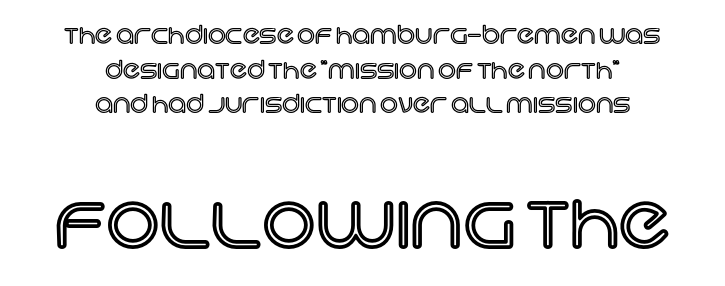
Q: Is the text italic (slanted)? A: No, it is upright.
Q: Is the text underlined? A: No.
Q: How is the paragraph aligned? A: Centered.
Q: Is the spacing between letters normal or unusually wide? A: Normal.
Q: Is the spacing between lines tight, normal or loose? A: Normal.
Q: Which block of text is set in a larger size, the first (top) or the second (bottom)? A: The second (bottom) one.
Q: Width (condensed, normal, or wide)? A: Normal.
Q: x-height? A: Large.
Q: Monospaced? A: No.
